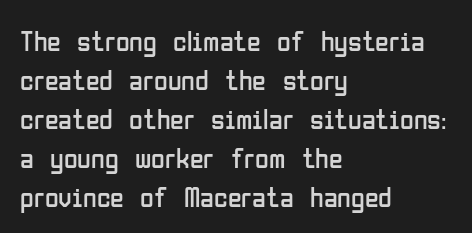
{"serif": "no", "italic": "no", "bold": "no", "weight": "regular", "width": "condensed", "stroke_contrast": "low", "x_height": "medium", "monospaced": "no", "underline": "no", "align": "left", "line_spacing": "normal", "line_spacing_ratio": 1.39, "letter_spacing": "normal", "letter_spacing_em": 0.0, "glyph_px": 28}
